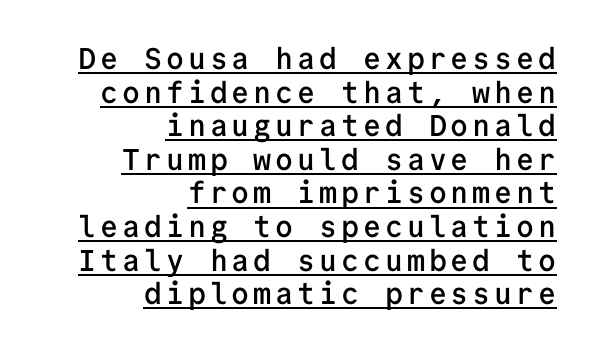
These lines stack with their right ends in a neat column. It's the straight-up-and-down kind of type. The glyphs are accompanied by a horizontal stroke just below them. Fixed-width glyphs throughout — classic coding-font behaviour.
